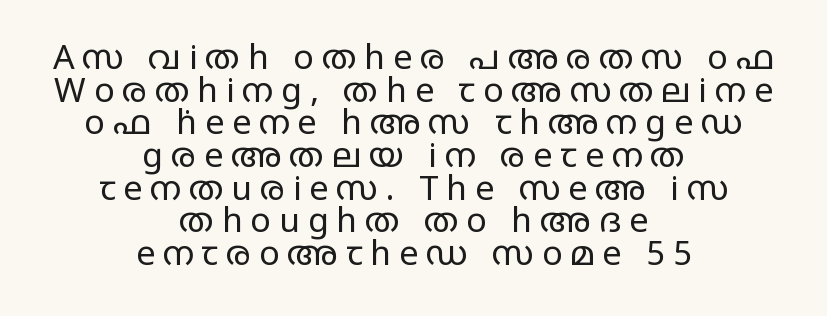
The image shows 34 px regular-weight, wide sans-serif type, upright; set centered, tight line spacing (0.96x), unusually wide letter spacing (+0.23 em), not underlined; low stroke contrast and a large x-height.
